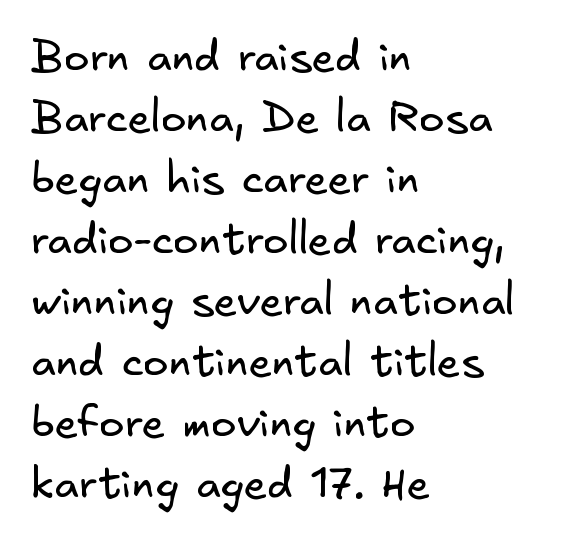
Q: Is the text bold? A: No.
Q: Is the typeface a serif or a sans-serif typeface? A: Sans-serif.
Q: Is the text underlined? A: No.
Q: How is the paragraph aligned? A: Left-aligned.
Q: Is the spacing between letters normal or unusually wide? A: Normal.
Q: Is the spacing between lines tight, normal or loose? A: Normal.
Q: Width (condensed, normal, or wide)? A: Normal.
Q: Stroke contrast? A: Low.
Q: x-height? A: Small.
